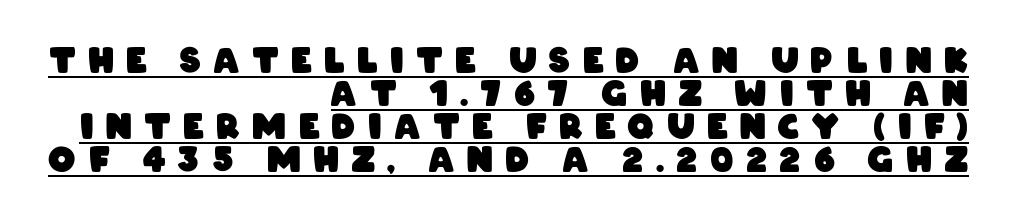
{"serif": "no", "bold": "yes", "weight": "heavy", "width": "condensed", "stroke_contrast": "low", "x_height": "large", "monospaced": "no", "underline": "yes", "align": "right", "line_spacing": "tight", "line_spacing_ratio": 0.97, "letter_spacing": "wide", "letter_spacing_em": 0.37, "glyph_px": 34}
